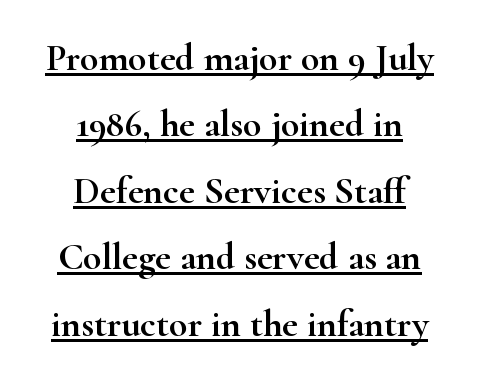
{"serif": "yes", "italic": "no", "width": "wide", "stroke_contrast": "high", "x_height": "small", "monospaced": "no", "underline": "yes", "align": "center", "line_spacing_ratio": 1.75, "letter_spacing": "normal", "letter_spacing_em": 0.0, "glyph_px": 38}
